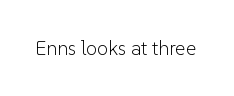
{"italic": "no", "bold": "no", "underline": "no", "letter_spacing": "normal", "letter_spacing_em": 0.0, "glyph_px": 20}
